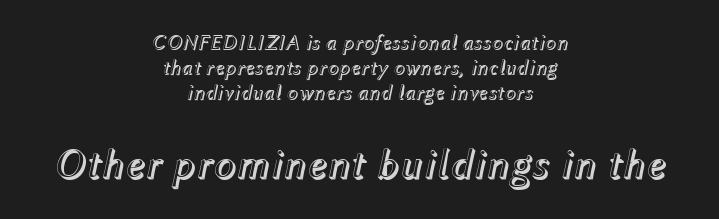
Q: Is the text italic (slanted)? A: Yes, it leans right by about 12 degrees.
Q: Is the text underlined? A: No.
Q: How is the paragraph aligned? A: Centered.
Q: Is the spacing between letters normal or unusually wide? A: Normal.
Q: Which block of text is set in a larger size, the first (top) or the second (bottom)? A: The second (bottom) one.
Q: Width (condensed, normal, or wide)? A: Normal.
Q: x-height? A: Medium.
Q: Monospaced? A: No.
